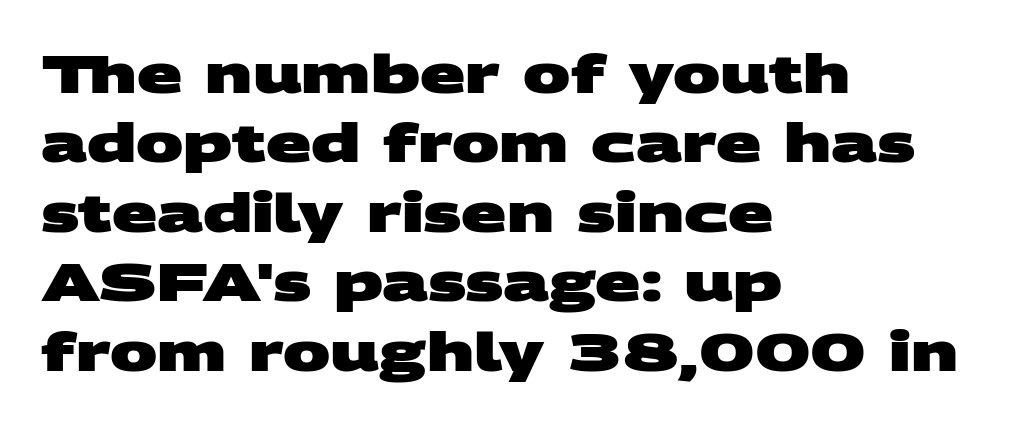
This is sans-serif lettering, the kind often seen on screens and signage. Letter spacing: default. Whoever set this chose a conventional vertical rhythm. Lines of text with bare space underneath. The sample has been set heavy, in full bold. Think of a printed novel: that variable character pitch is what you see here.
